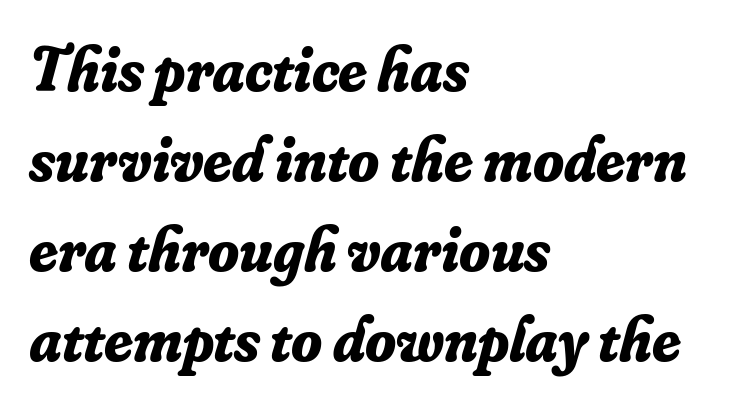
{"serif": "yes", "italic": "yes", "lean": "right", "slant_degrees": 16, "bold": "yes", "weight": "bold", "width": "normal", "stroke_contrast": "low", "x_height": "small", "monospaced": "no", "underline": "no", "align": "left", "line_spacing": "normal", "line_spacing_ratio": 1.43, "letter_spacing": "normal", "letter_spacing_em": 0.0, "glyph_px": 63}
